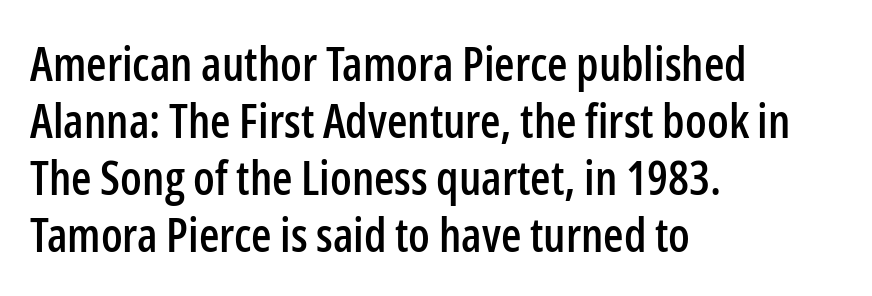
{"serif": "no", "italic": "no", "width": "condensed", "stroke_contrast": "low", "x_height": "medium", "monospaced": "no", "underline": "no", "align": "left", "line_spacing_ratio": 1.21, "letter_spacing": "normal", "letter_spacing_em": 0.0, "glyph_px": 47}
